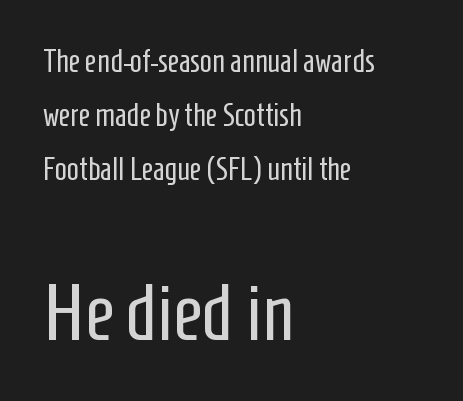
This sample has the flowing, uneven cadence of proportional lettering. There is no visible air inserted between adjacent glyphs. The weight tops out at a normal text grade. Ascenders rise straight up at ninety degrees.
